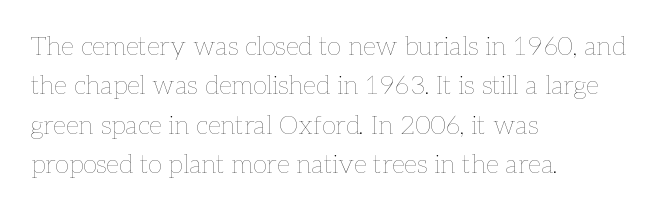
The image shows 26 px text type, upright; set left-aligned, normal line spacing (1.51x), normal letter spacing, not underlined.
